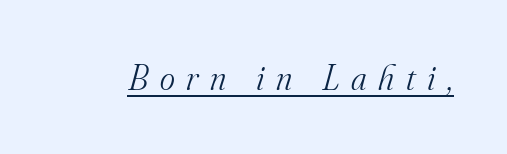
Letters have the restrained weight of plain body copy at most. Emphasis is given by a line drawn under the lettering. Here the designer chose a conventional face with non-uniform glyph widths. A typesetter would mark this as italic. There is plenty of visible air inserted between adjacent glyphs.
